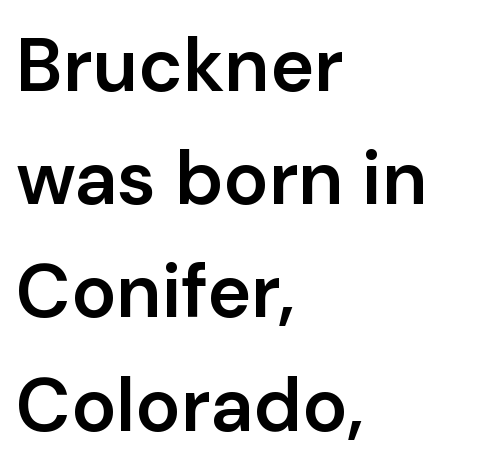
Nope, not italic — everything's standing straight. Plain, unruled lines of type. The glyphs have the mass of a demibold cut, below bold. Character widths vary here, with narrow letters taking less room than wide ones. Students, observe: this is what conventionally led text looks like. Glyph-to-glyph distance matches everyday printed text.
